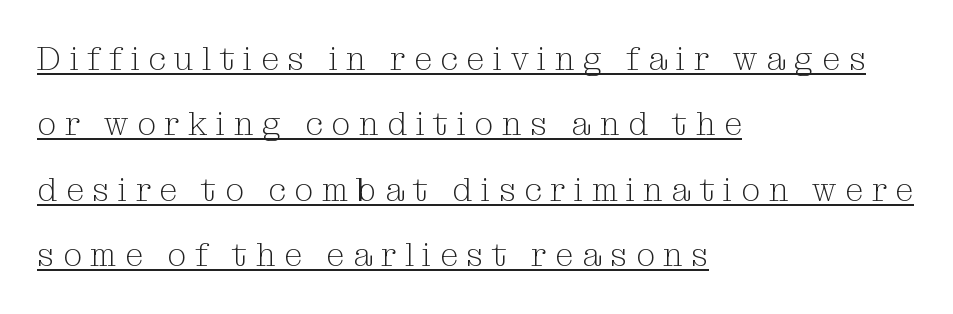
Q: Is the text bold? A: No.
Q: Is the text italic (slanted)? A: No, it is upright.
Q: Is the typeface a serif or a sans-serif typeface? A: Serif.
Q: Is the text underlined? A: Yes.
Q: How is the paragraph aligned? A: Left-aligned.
Q: Is the spacing between letters normal or unusually wide? A: Unusually wide.
Q: Is the spacing between lines tight, normal or loose? A: Loose.
Q: Width (condensed, normal, or wide)? A: Normal.
Q: Stroke contrast? A: Medium.
Q: x-height? A: Medium.
Q: Monospaced? A: No.
